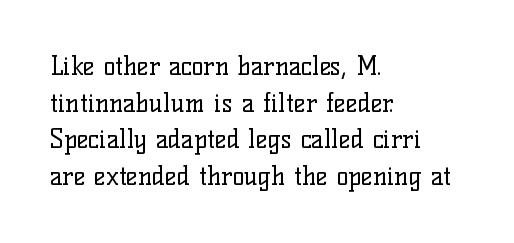
{"italic": "no", "bold": "no", "underline": "no", "align": "left", "line_spacing": "normal", "line_spacing_ratio": 1.47, "letter_spacing": "normal", "letter_spacing_em": 0.0, "glyph_px": 25}
